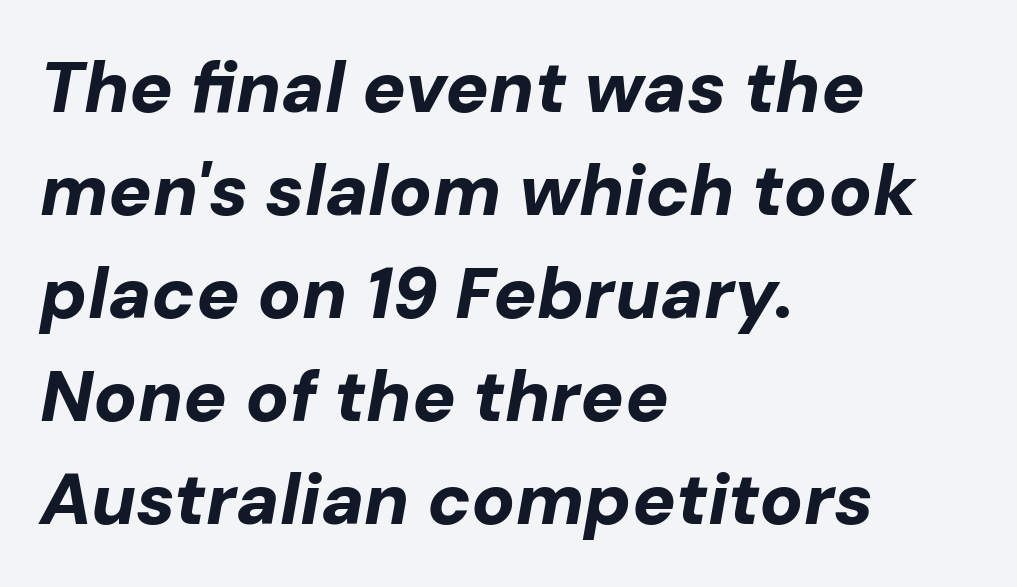
Q: Is the text bold? A: Yes.
Q: Is the text italic (slanted)? A: Yes, it leans right by about 10 degrees.
Q: Is the text underlined? A: No.
Q: How is the paragraph aligned? A: Left-aligned.
Q: Is the spacing between letters normal or unusually wide? A: Normal.
Q: Is the spacing between lines tight, normal or loose? A: Normal.
Q: Width (condensed, normal, or wide)? A: Normal.
Q: Stroke contrast? A: Low.
Q: x-height? A: Medium.
Q: Monospaced? A: No.
